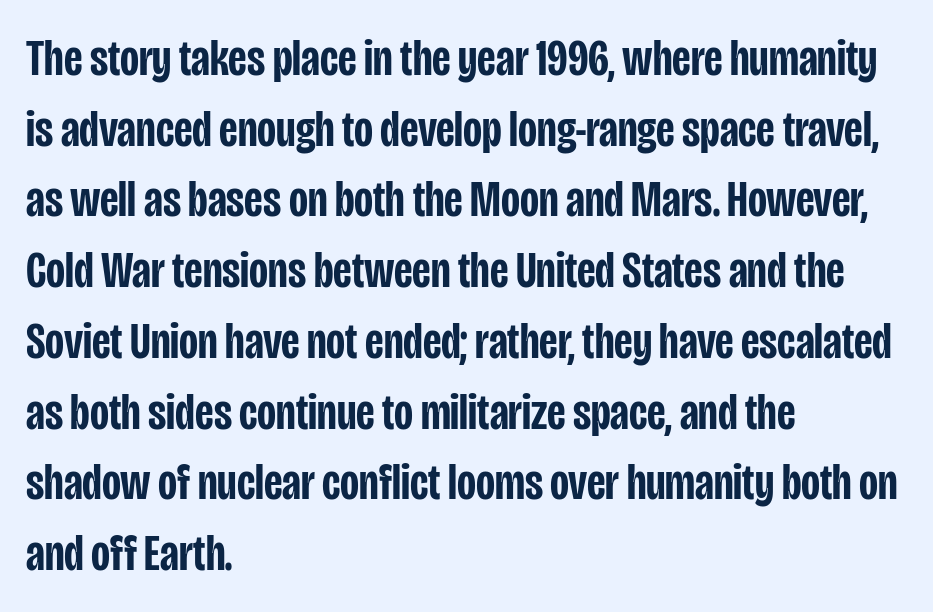
The image shows 52 px semibold, condensed sans-serif type, upright; set left-aligned, normal line spacing (1.36x), normal letter spacing, not underlined; low stroke contrast and a large x-height.
